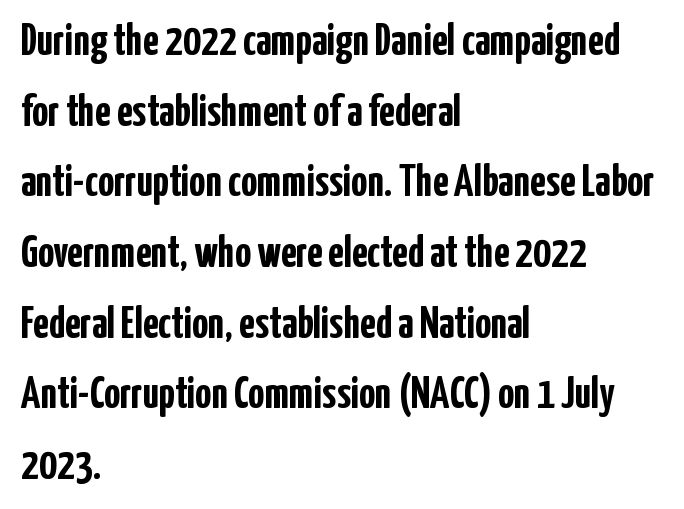
Q: Is the text bold? A: Yes.
Q: Is the text italic (slanted)? A: No, it is upright.
Q: Is the typeface a serif or a sans-serif typeface? A: Sans-serif.
Q: Is the text underlined? A: No.
Q: How is the paragraph aligned? A: Left-aligned.
Q: Is the spacing between letters normal or unusually wide? A: Normal.
Q: Is the spacing between lines tight, normal or loose? A: Normal.
Q: Width (condensed, normal, or wide)? A: Condensed.
Q: Stroke contrast? A: Low.
Q: x-height? A: Medium.
Q: Monospaced? A: No.
